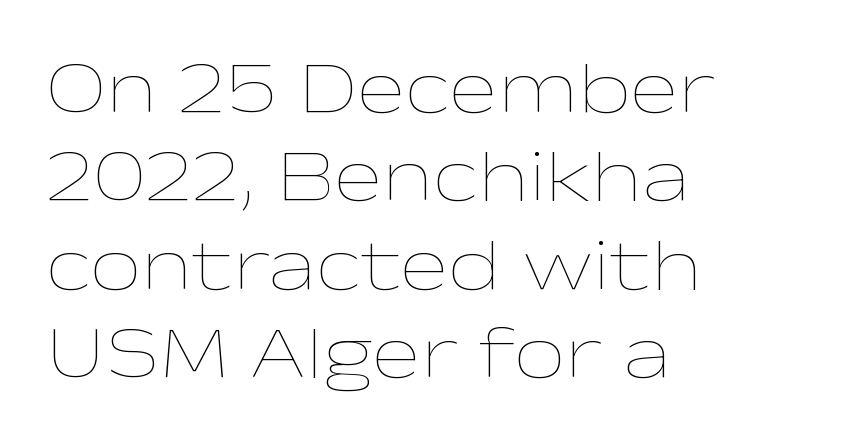
The typeface has the unassuming heft of standard copy or less. Reading down the block, your eye returns to a fixed left position each line. The gap between lines stays unmarked. Think of a printed novel: that variable character pitch is what you see here.
